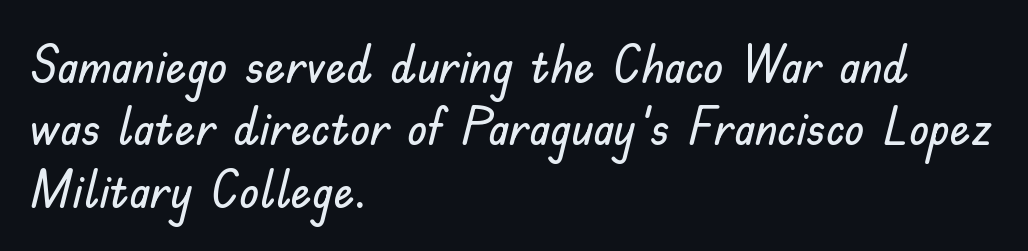
Q: Is the text italic (slanted)? A: Yes.
Q: Is the typeface a serif or a sans-serif typeface? A: Sans-serif.
Q: Is the text underlined? A: No.
Q: How is the paragraph aligned? A: Left-aligned.
Q: Is the spacing between letters normal or unusually wide? A: Normal.
Q: Width (condensed, normal, or wide)? A: Normal.
Q: Stroke contrast? A: Low.
Q: x-height? A: Small.
Q: Monospaced? A: No.
